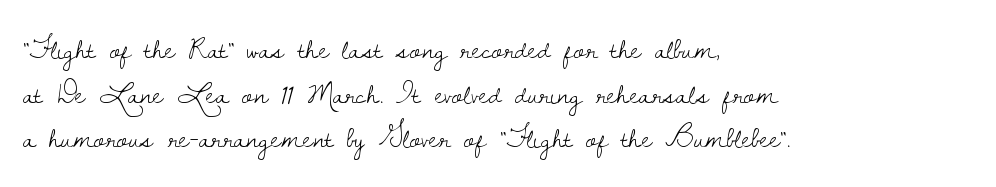
Where is the straight margin? On the left. No word sits above an underline. Here the designer chose a conventional face with non-uniform glyph widths. Each stroke keeps to a modest, everyday thickness or less. Line spacing here is normal.
